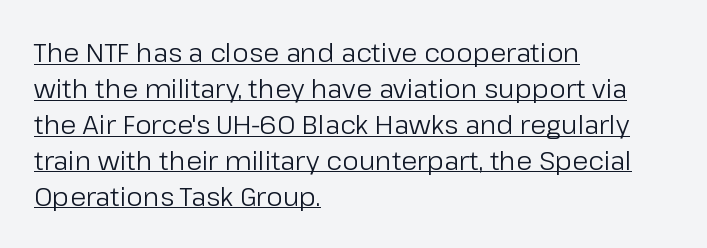
Caption: standard tracking, unaltered. Horizontal alignment here is leftward, the default for most running prose. Do the letters lean? They stand straight. The space between consecutive lines is moderate. The words here are underlined. The face looks like a standard text weight, possibly lighter.
